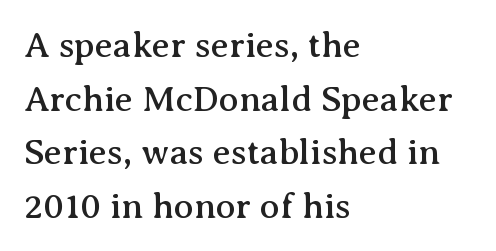
The passage shown stacks its lines at a standard gap. Default kerning and tracking; the words read as compact shapes. Spacing verdict: proportional, widths tailored to each character. Every row of glyphs begins at an identical x-position on the left.
